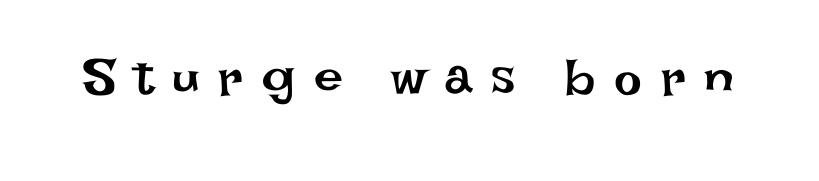
The image shows 52 px regular-weight type, upright; set unusually wide letter spacing (+0.36 em), not underlined; low stroke contrast and a large x-height.
